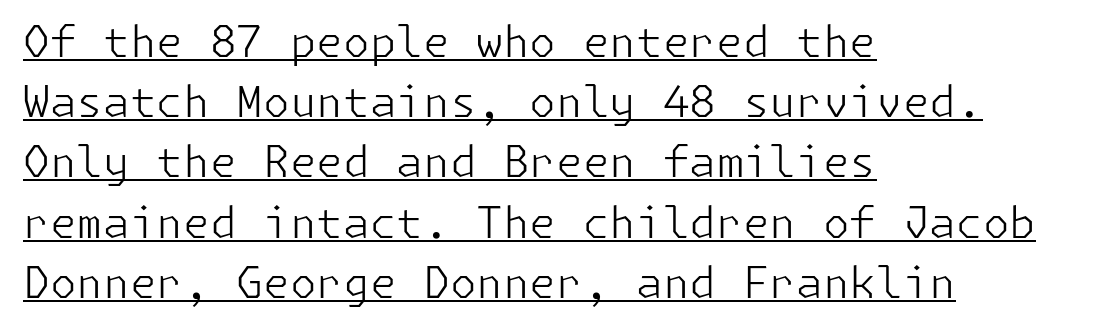
The strokes carry an ordinary text weight at most. These characters rest on top of a visible drawn line. Is this a sans? Yes — the strokes have no serifs. Each line starts at the same left margin while the right side varies.
